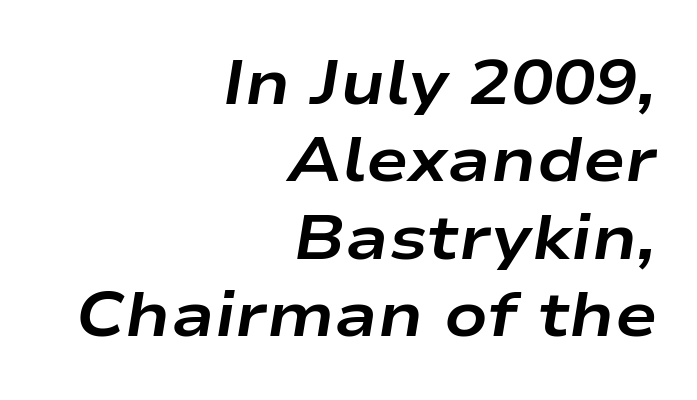
Typeset ragged left — the right edge is the straight one. In terms of letterspacing, this is plain default setting. Heavy, bold letterforms. The area under the type is left untouched.
